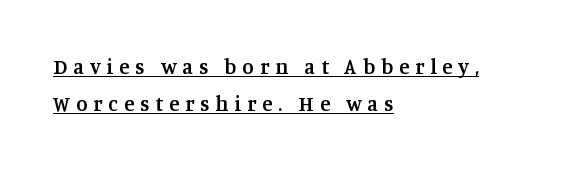
The image shows 21 px text type, upright; set left-aligned, line spacing 1.78x, unusually wide letter spacing (+0.29 em), underlined.
